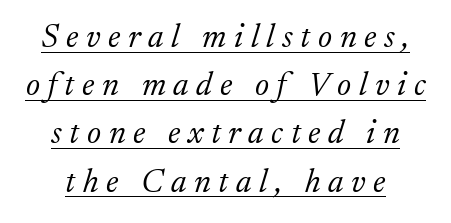
Tall strokes in this sample are angled rather than plumb. Vertically, the passage feels balanced, rows spaced as you'd expect. The letters advance in unequal steps, a hallmark of proportional type. No heavy texture on the line: the type isn't bold. The characters display serif detailing at their extremities. The line texture is sparse and dotted thanks to wide tracking.
